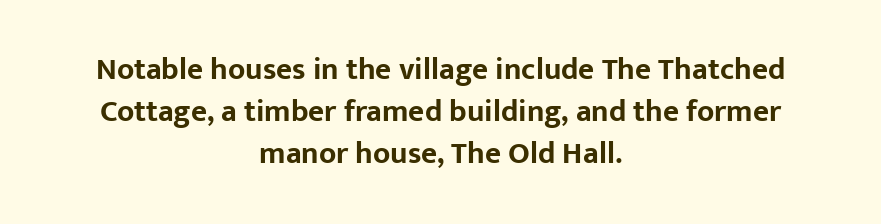
The image shows 31 px bold sans-serif type, upright; set centered, normal line spacing (1.36x), normal letter spacing, not underlined; low stroke contrast and a medium x-height.
